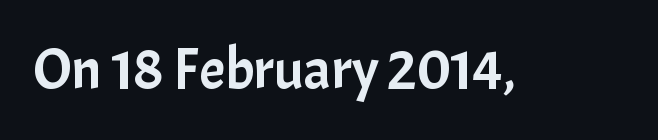
Q: Is the text italic (slanted)? A: No, it is upright.
Q: Is the typeface a serif or a sans-serif typeface? A: Sans-serif.
Q: Is the text underlined? A: No.
Q: Is the spacing between letters normal or unusually wide? A: Normal.
Q: Width (condensed, normal, or wide)? A: Normal.
Q: Stroke contrast? A: Low.
Q: x-height? A: Medium.
Q: Monospaced? A: No.
